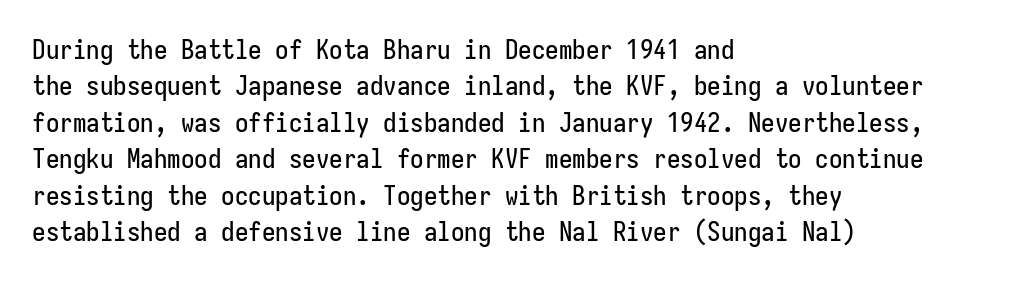
{"italic": "no", "underline": "no", "align": "left", "line_spacing": "normal", "line_spacing_ratio": 1.35, "letter_spacing": "normal", "letter_spacing_em": 0.0, "glyph_px": 27}
